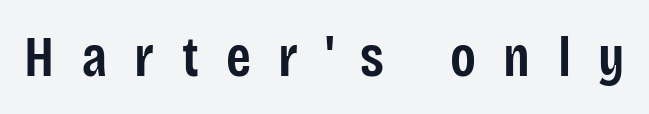
A bit beefed up — I'd call it semibold rather than bold. These lines are rendered in a variable-pitch font. The specimen reads as upright at a glance. Note: no serifs on the glyphs. Tracking here is generous; glyphs stand well apart from one another.
